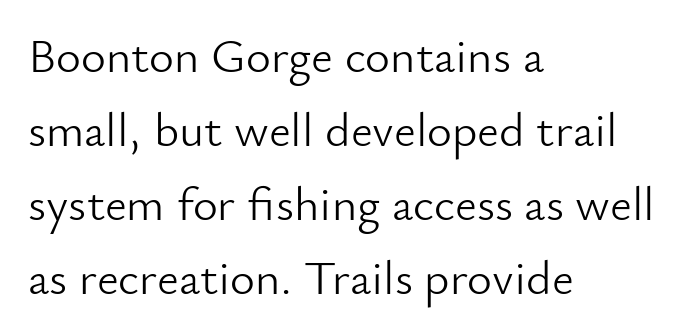
Q: Is the text bold? A: No.
Q: Is the text italic (slanted)? A: No, it is upright.
Q: Is the typeface a serif or a sans-serif typeface? A: Sans-serif.
Q: Is the text underlined? A: No.
Q: How is the paragraph aligned? A: Left-aligned.
Q: Is the spacing between letters normal or unusually wide? A: Normal.
Q: Is the spacing between lines tight, normal or loose? A: Normal.
Q: Width (condensed, normal, or wide)? A: Normal.
Q: Stroke contrast? A: Low.
Q: x-height? A: Small.
Q: Monospaced? A: No.
